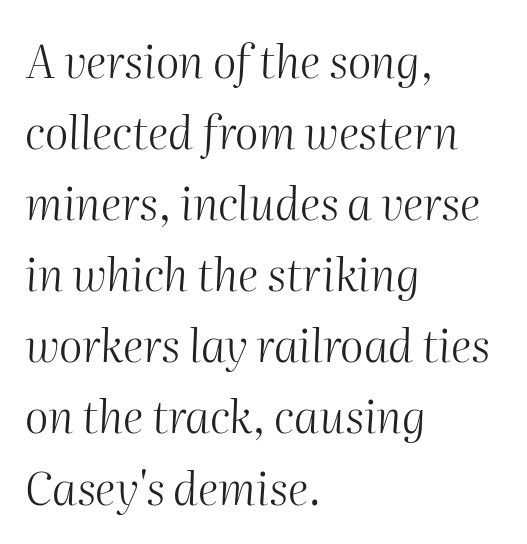
{"italic": "yes", "lean": "right", "slant_degrees": 2, "bold": "no", "weight": "light", "width": "normal", "stroke_contrast": "medium", "x_height": "medium", "monospaced": "no", "underline": "no", "align": "left", "line_spacing": "normal", "line_spacing_ratio": 1.58, "letter_spacing": "normal", "letter_spacing_em": 0.0, "glyph_px": 45}
